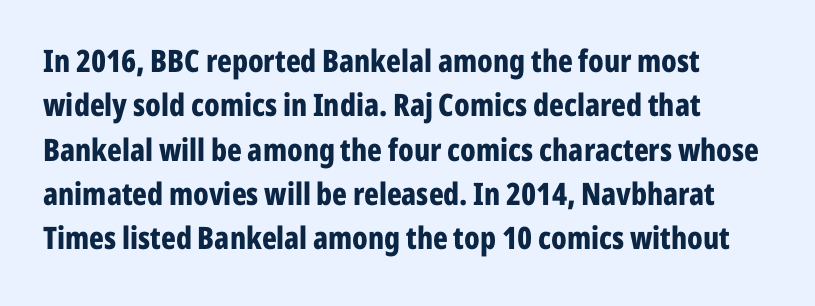
The image shows 31 px bold, condensed sans-serif type, upright; set normal line spacing (1.43x), normal letter spacing, not underlined; low stroke contrast and a medium x-height.
